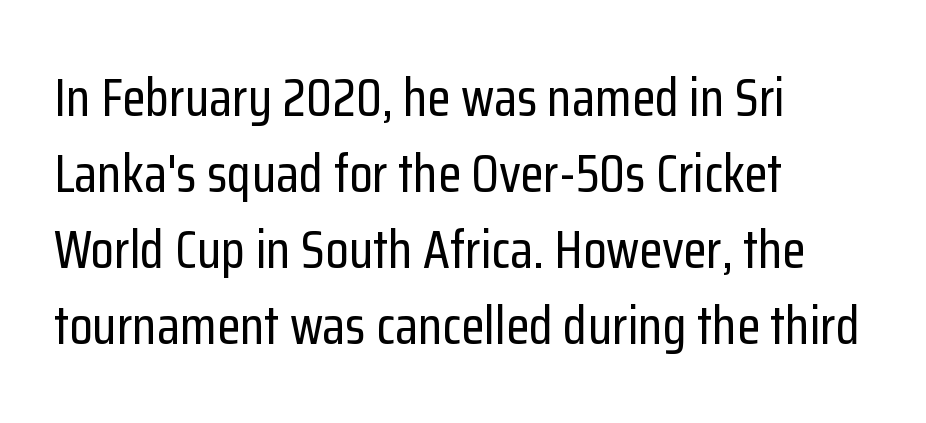
The image shows 54 px condensed sans-serif type, upright; set left-aligned, normal line spacing (1.41x), normal letter spacing, not underlined; low stroke contrast and a medium x-height.
